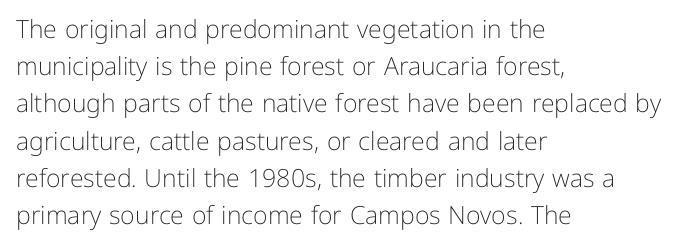
Each new line begins a customary step beneath the previous one. In CSS terms this would be text-align: left. Every character sits straight up, as roman type does. Inter-character spacing is left at the font's built-in metrics.
